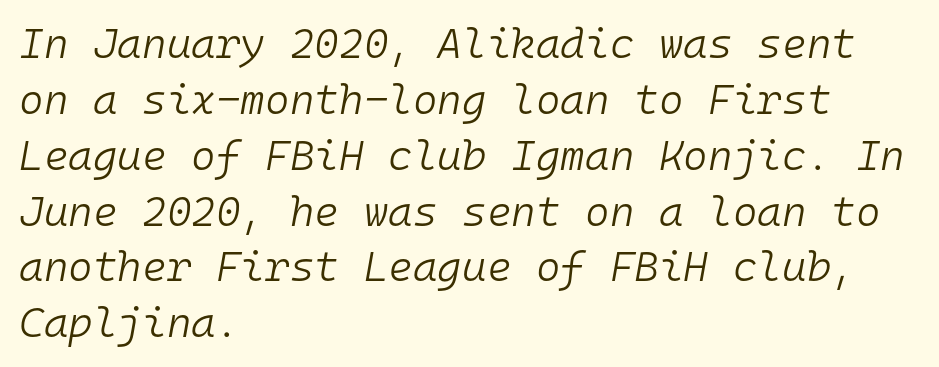
Q: Is the text bold? A: No.
Q: Is the text italic (slanted)? A: Yes, it leans right by about 10 degrees.
Q: Is the text underlined? A: No.
Q: How is the paragraph aligned? A: Left-aligned.
Q: Is the spacing between letters normal or unusually wide? A: Normal.
Q: Is the spacing between lines tight, normal or loose? A: Normal.
Q: Width (condensed, normal, or wide)? A: Normal.
Q: Stroke contrast? A: Low.
Q: x-height? A: Medium.
Q: Monospaced? A: Yes.
